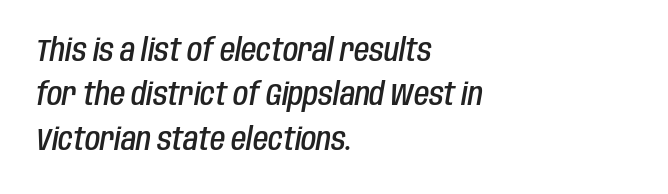
The image shows 31 px semibold, condensed type, italic (leaning right); set left-aligned, normal line spacing (1.43x), normal letter spacing, not underlined; low stroke contrast and a large x-height.
